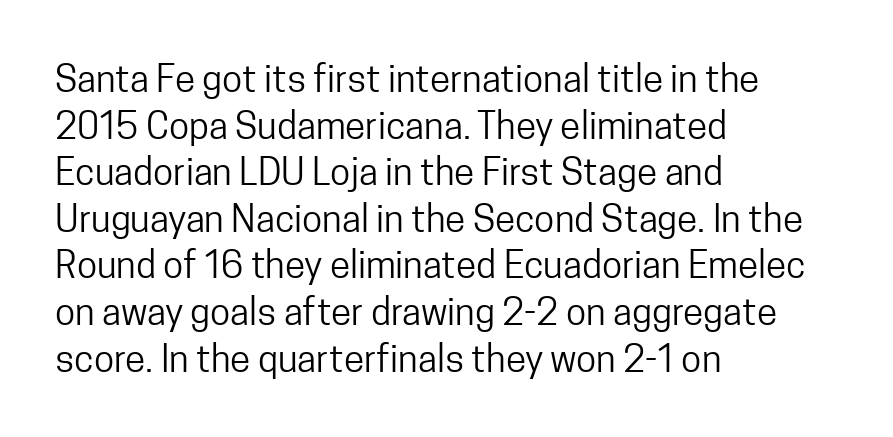
This is not heavy type; no bold has been used. Is the letter spacing exaggerated? No — it looks like the ordinary default. Does the leading feel generous? No, just average. Looks like regular typesetting: each glyph gets only the width it needs. Is there any slant? The stems are plumb.
